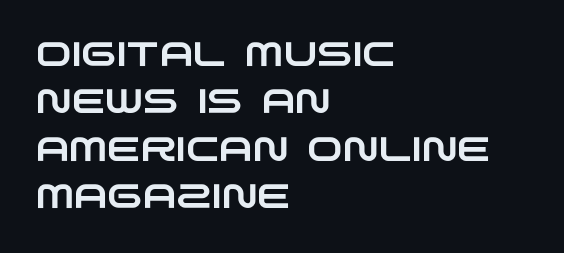
Q: Is the typeface a serif or a sans-serif typeface? A: Sans-serif.
Q: Is the text underlined? A: No.
Q: How is the paragraph aligned? A: Left-aligned.
Q: Is the spacing between letters normal or unusually wide? A: Normal.
Q: Is the spacing between lines tight, normal or loose? A: Normal.
Q: Width (condensed, normal, or wide)? A: Wide.
Q: Stroke contrast? A: Low.
Q: x-height? A: Large.
Q: Monospaced? A: No.
